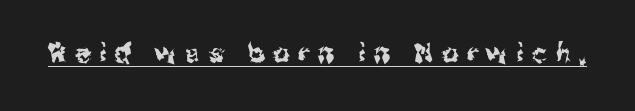
{"italic": "no", "underline": "yes", "letter_spacing": "wide", "letter_spacing_em": 0.33, "glyph_px": 26}
